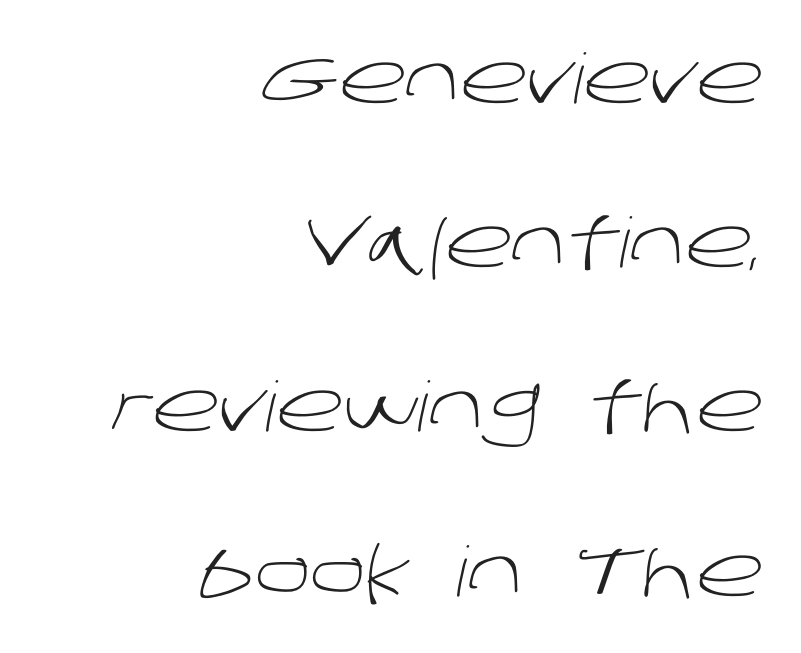
Stems here are at most as thick as an everyday book face. The lines in this sample share a right terminus and differ only in where they begin. The foot of each line stays bare and open. The vertical gap from one line to the next is large.
